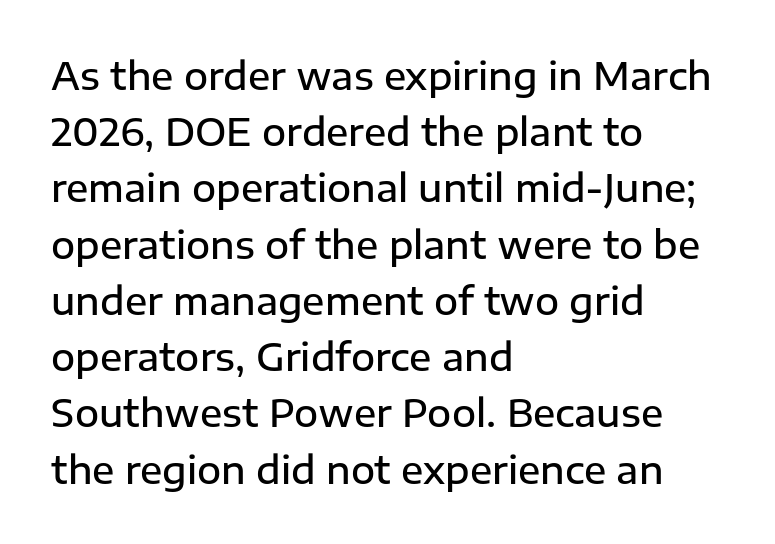
Q: Is the text bold? A: Semi-bold.
Q: Is the text italic (slanted)? A: No, it is upright.
Q: Is the typeface a serif or a sans-serif typeface? A: Sans-serif.
Q: Is the text underlined? A: No.
Q: How is the paragraph aligned? A: Left-aligned.
Q: Is the spacing between letters normal or unusually wide? A: Normal.
Q: Is the spacing between lines tight, normal or loose? A: Normal.
Q: Width (condensed, normal, or wide)? A: Normal.
Q: Stroke contrast? A: Low.
Q: x-height? A: Medium.
Q: Monospaced? A: No.
